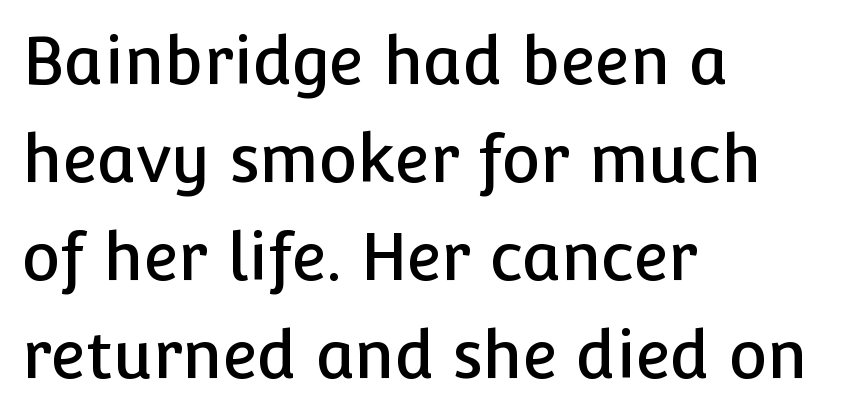
Classification — sans serif. Looks like regular typesetting: each glyph gets only the width it needs. This rendering features lettering with no underline. What's the leading like? Ordinary, nothing unusual. Rendered with straight, roman letterforms. One-word summary of the alignment: left.
